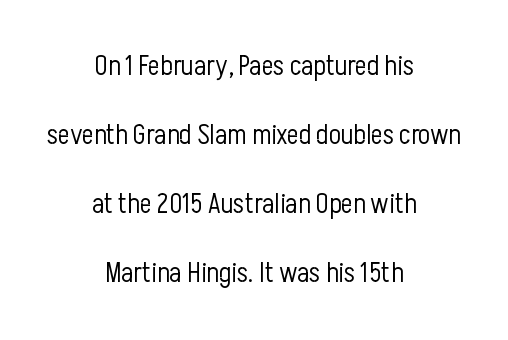
The image shows 28 px light, condensed sans-serif type, upright; set centered, loose line spacing (2.46x), normal letter spacing, not underlined; low stroke contrast and a medium x-height.
